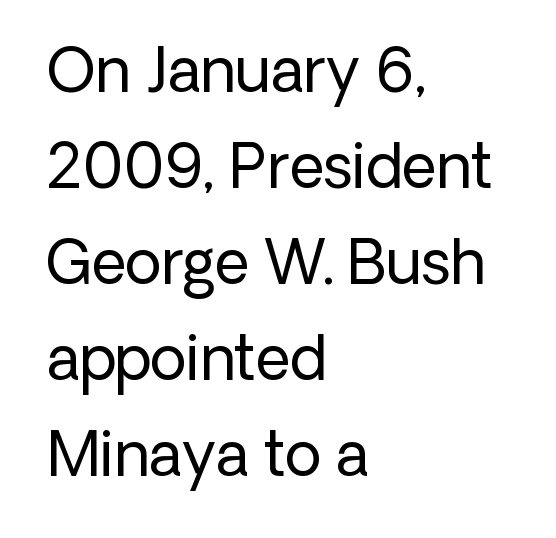
Posture: upright roman. Nobody touched the tracking dial on this one. Clear beneath every line of the passage. Weight class: somewhere from thin through regular. The glyphs in this specimen are sans serif. Normally led — the rows are evenly, conventionally spaced.
